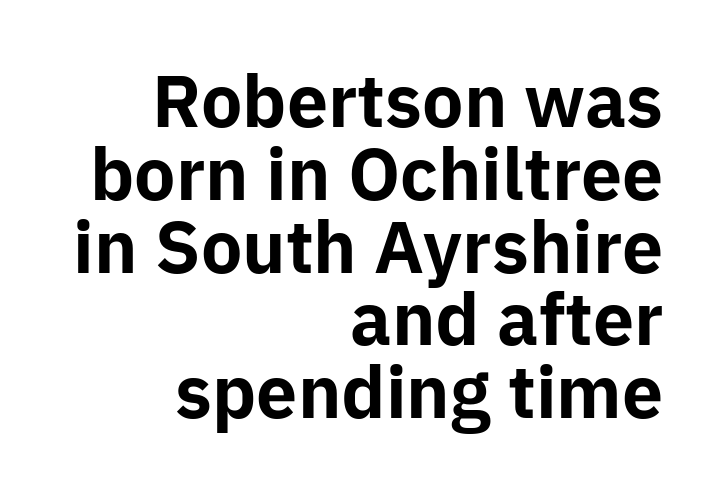
Q: Is the text bold? A: Yes.
Q: Is the text italic (slanted)? A: No, it is upright.
Q: Is the typeface a serif or a sans-serif typeface? A: Sans-serif.
Q: Is the text underlined? A: No.
Q: How is the paragraph aligned? A: Right-aligned.
Q: Is the spacing between letters normal or unusually wide? A: Normal.
Q: Is the spacing between lines tight, normal or loose? A: Tight.
Q: Width (condensed, normal, or wide)? A: Normal.
Q: Stroke contrast? A: Low.
Q: x-height? A: Medium.
Q: Monospaced? A: No.
